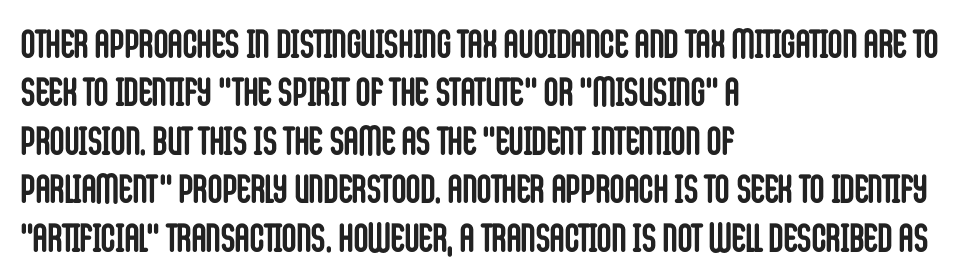
{"serif": "no", "italic": "no", "bold": "yes", "weight": "semibold", "width": "condensed", "stroke_contrast": "low", "x_height": "large", "monospaced": "no", "underline": "no", "align": "left", "line_spacing_ratio": 1.21, "letter_spacing": "normal", "letter_spacing_em": 0.0, "glyph_px": 40}
